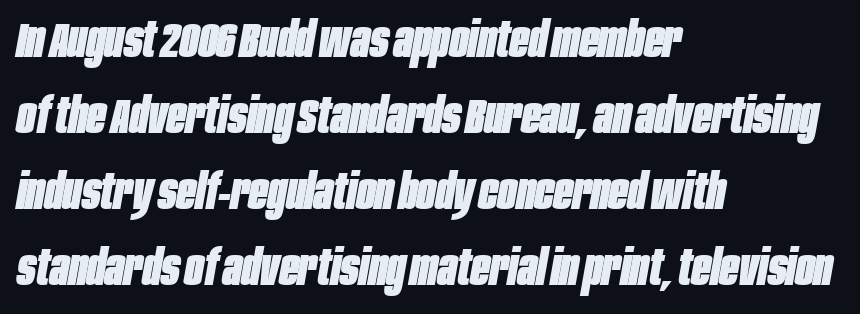
Students, this is bold: see how much ink each stroke carries. The passage shown is typed in a proportional face where columns would drift. Rows of type keep a routine distance in the vertical direction. This is oblique type, the kind used for emphasis or titles. Clear beneath every line of the passage. Tracking value appears to be zero — textbook default spacing.
